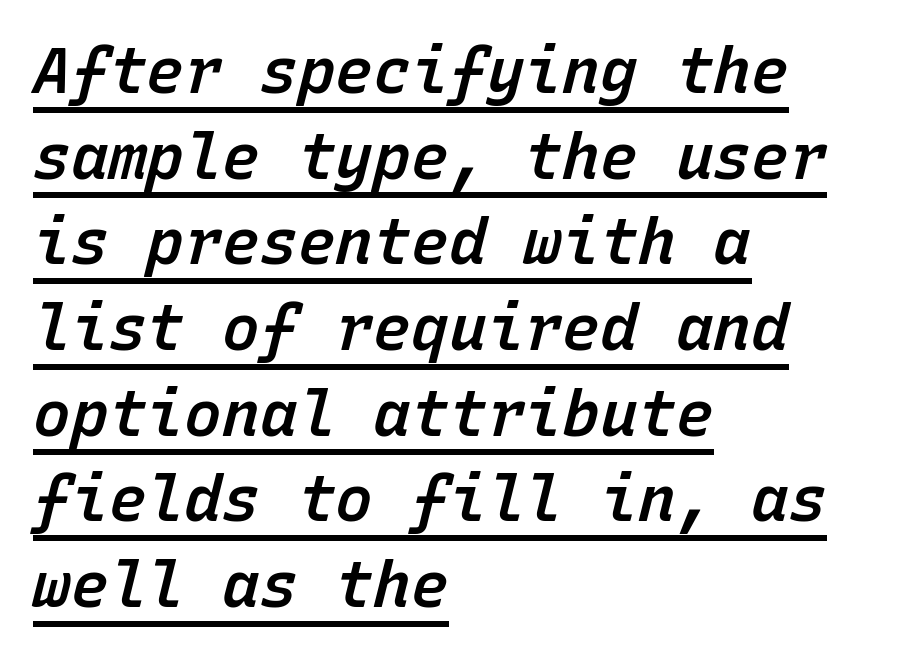
{"italic": "yes", "lean": "right", "slant_degrees": 15, "bold": "semi", "weight": "semibold", "width": "normal", "stroke_contrast": "low", "x_height": "medium", "monospaced": "yes", "underline": "yes", "align": "left", "line_spacing": "normal", "line_spacing_ratio": 1.36, "letter_spacing": "normal", "letter_spacing_em": 0.0, "glyph_px": 63}
